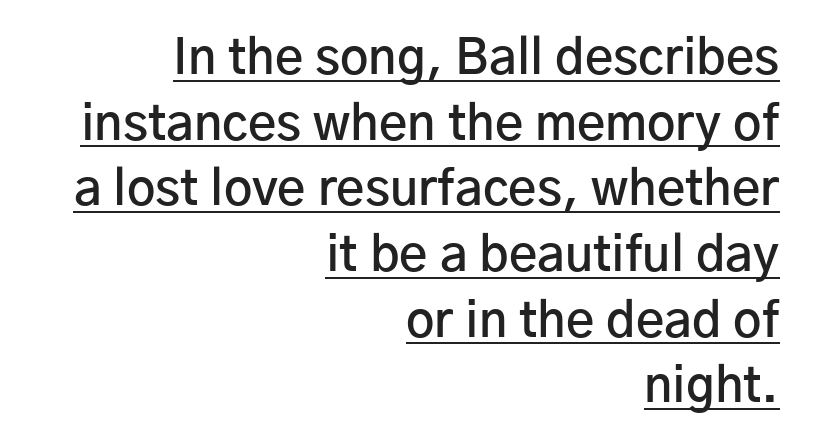
The image shows 49 px semibold sans-serif type, upright; set right-aligned, normal line spacing (1.34x), normal letter spacing, underlined; low stroke contrast and a medium x-height.
